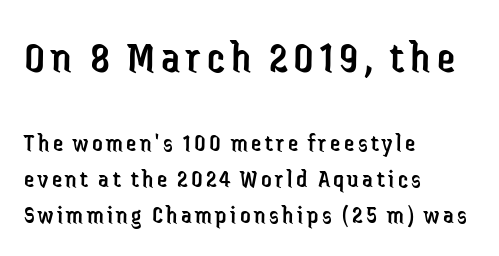
{"serif": "no", "italic": "no", "bold": "no", "weight": "regular", "width": "condensed", "stroke_contrast": "low", "x_height": "medium", "monospaced": "no", "underline": "no", "align": "left", "line_spacing": "normal", "line_spacing_ratio": 1.38, "larger_block": "first", "size_ratio": 1.77, "glyph_px": 46}
